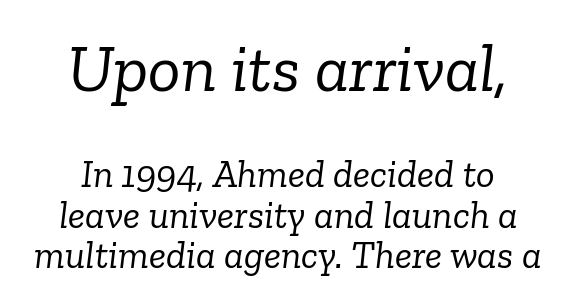
The image shows 68 px light serif type, italic (leaning right); set centered, tight line spacing (1.03x), normal letter spacing, not underlined; the first (top) block is 1.74x larger; low stroke contrast and a medium x-height.
